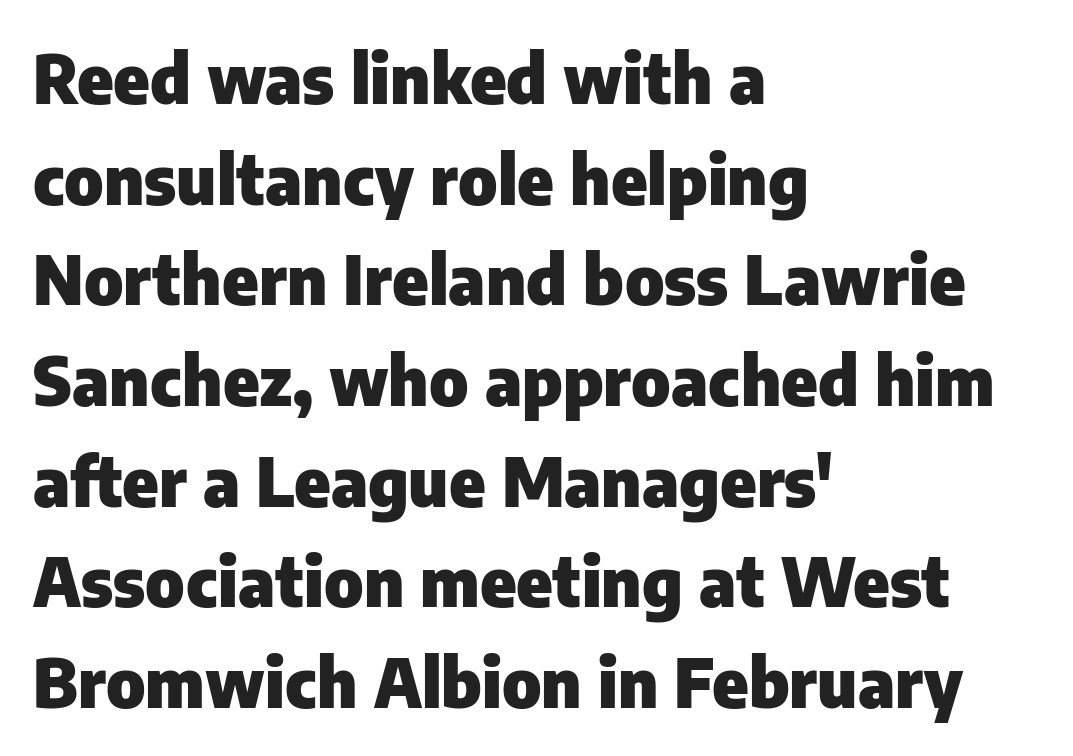
Q: Is the text bold? A: Yes.
Q: Is the text italic (slanted)? A: No, it is upright.
Q: Is the typeface a serif or a sans-serif typeface? A: Sans-serif.
Q: Is the text underlined? A: No.
Q: How is the paragraph aligned? A: Left-aligned.
Q: Is the spacing between letters normal or unusually wide? A: Normal.
Q: Is the spacing between lines tight, normal or loose? A: Normal.
Q: Width (condensed, normal, or wide)? A: Normal.
Q: Stroke contrast? A: Low.
Q: x-height? A: Medium.
Q: Monospaced? A: No.
